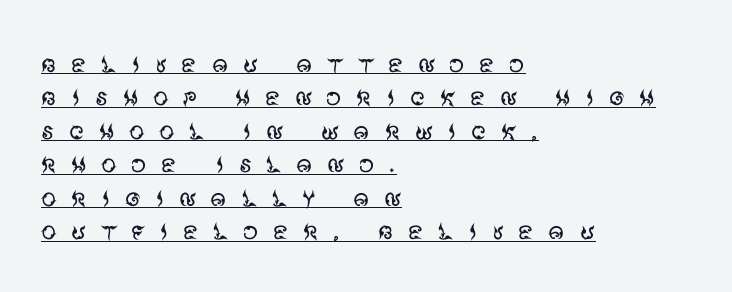
The image shows 31 px regular-weight sans-serif type, upright; set left-aligned, tight line spacing (1.08x), unusually wide letter spacing (+0.45 em), underlined; medium stroke contrast and a large x-height.
